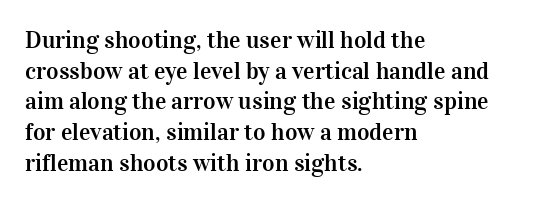
Q: Is the text italic (slanted)? A: No, it is upright.
Q: Is the text underlined? A: No.
Q: How is the paragraph aligned? A: Left-aligned.
Q: Is the spacing between letters normal or unusually wide? A: Normal.
Q: Is the spacing between lines tight, normal or loose? A: Normal.
